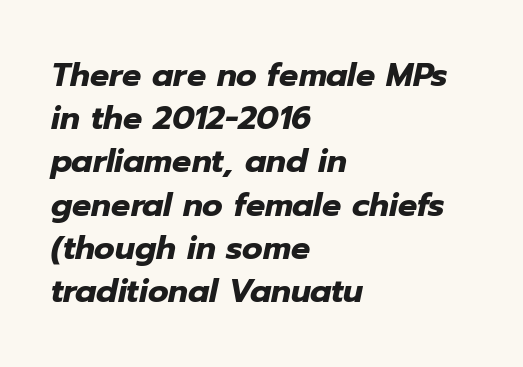
{"italic": "yes", "lean": "right", "slant_degrees": 12, "bold": "yes", "weight": "heavy", "width": "normal", "stroke_contrast": "low", "x_height": "medium", "monospaced": "no", "underline": "no", "align": "left", "line_spacing": "normal", "line_spacing_ratio": 1.35, "letter_spacing": "normal", "letter_spacing_em": 0.0, "glyph_px": 32}
